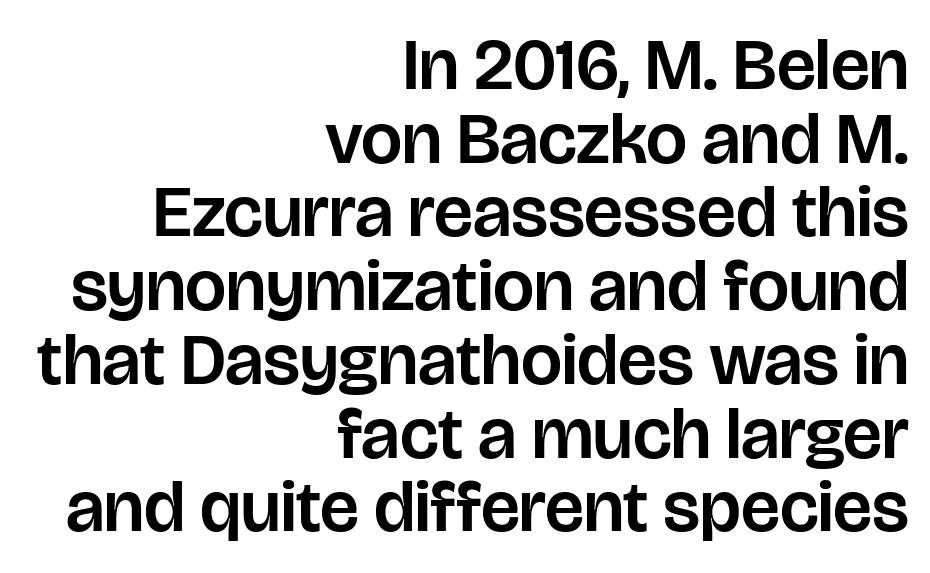
Q: Is the text italic (slanted)? A: No, it is upright.
Q: Is the typeface a serif or a sans-serif typeface? A: Sans-serif.
Q: Is the text underlined? A: No.
Q: How is the paragraph aligned? A: Right-aligned.
Q: Is the spacing between letters normal or unusually wide? A: Normal.
Q: Is the spacing between lines tight, normal or loose? A: Tight.
Q: Width (condensed, normal, or wide)? A: Normal.
Q: Stroke contrast? A: Low.
Q: x-height? A: Large.
Q: Monospaced? A: No.
